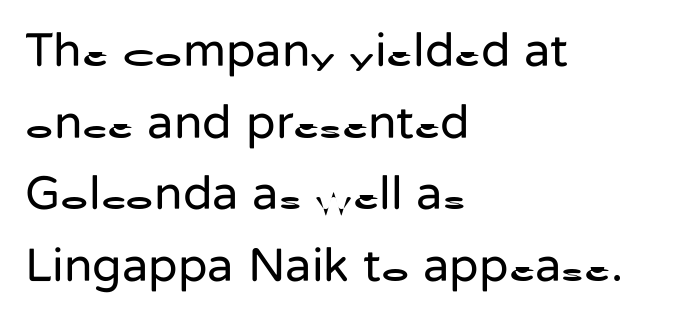
Q: Is the text bold? A: No.
Q: Is the text italic (slanted)? A: No, it is upright.
Q: Is the typeface a serif or a sans-serif typeface? A: Sans-serif.
Q: Is the text underlined? A: No.
Q: How is the paragraph aligned? A: Left-aligned.
Q: Is the spacing between letters normal or unusually wide? A: Normal.
Q: Is the spacing between lines tight, normal or loose? A: Normal.
Q: Width (condensed, normal, or wide)? A: Normal.
Q: Stroke contrast? A: Low.
Q: x-height? A: Medium.
Q: Monospaced? A: No.
